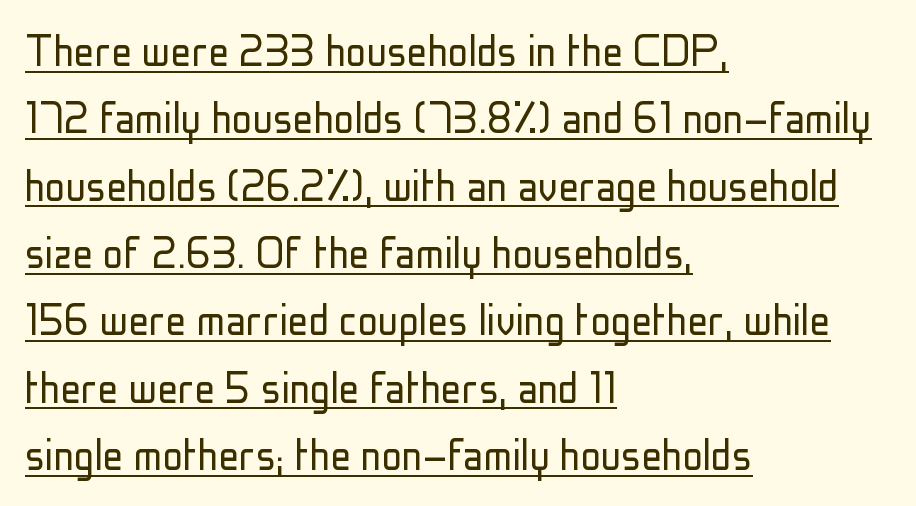
{"serif": "no", "italic": "no", "bold": "no", "weight": "light", "width": "condensed", "stroke_contrast": "low", "x_height": "medium", "monospaced": "no", "underline": "yes", "align": "left", "line_spacing": "normal", "line_spacing_ratio": 1.32, "letter_spacing": "normal", "letter_spacing_em": 0.0, "glyph_px": 51}
